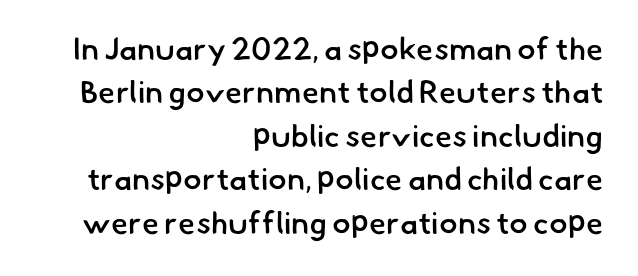
Tracking value appears to be zero — textbook default spacing. Look at the bottom of the vertical strokes: they stop flat, with no serifs. The gap between lines stays unmarked. Spacing verdict: proportional, widths tailored to each character.
